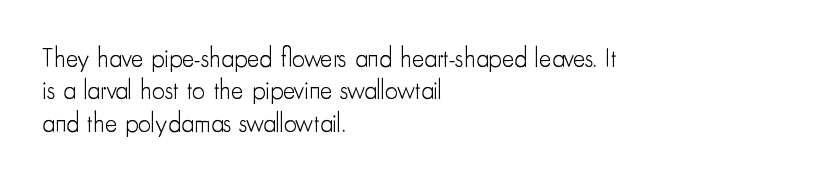
Line spacing here is normal. Nobody touched the tracking dial on this one. Quick note: underline off. Designer's note — italics off, roman on. The lines are quadded left.
